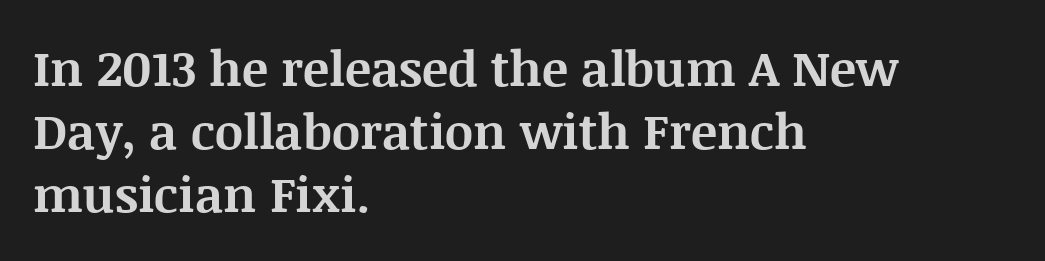
Varying glyph widths throughout — classic text-font behaviour. Is this a sans? No — the strokes have serifs. Students, this is bold: see how much ink each stroke carries. Bare-footed words on every line.
